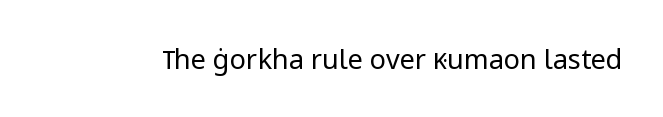
Has an underline been added? It has not. The type is set solid horizontally, with unmodified tracking. The characters are drawn with everyday or finer stroke widths. Every character sits straight up, as roman type does.
